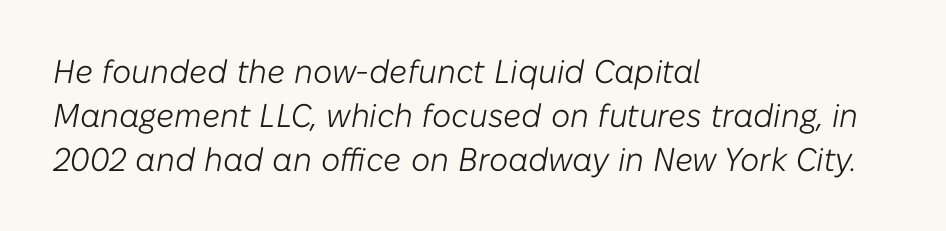
You could not count columns in this text — the font is proportionally spaced. Letters rest on an invisible, unmarked baseline. Tall strokes in this sample are angled rather than plumb. The space between consecutive lines is moderate. Glyph-to-glyph distance matches everyday printed text.
